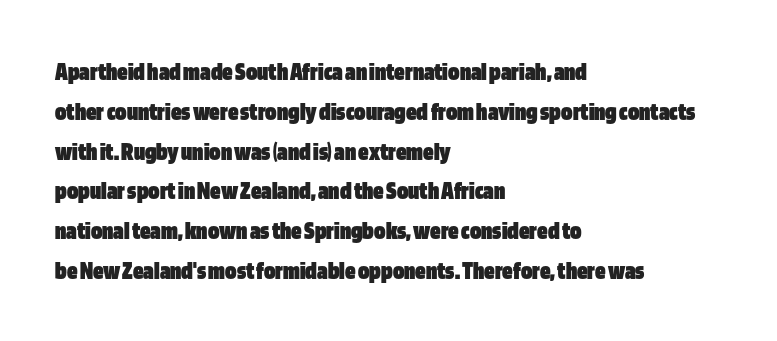
Q: Is the text bold? A: Yes.
Q: Is the text italic (slanted)? A: No, it is upright.
Q: Is the text underlined? A: No.
Q: How is the paragraph aligned? A: Left-aligned.
Q: Is the spacing between letters normal or unusually wide? A: Normal.
Q: Is the spacing between lines tight, normal or loose? A: Normal.
